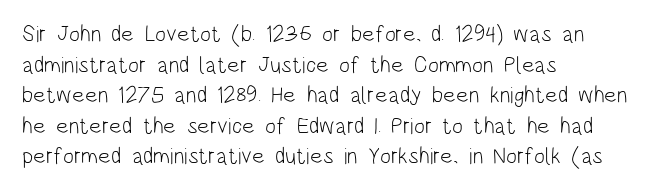
Vertical spacing — default. The text block is weighted toward the left margin, trailing off unevenly rightward. The baseline area is clear. These lines keep a tight, regular rhythm from letter to letter. No extra ink here — the face is not bold.
